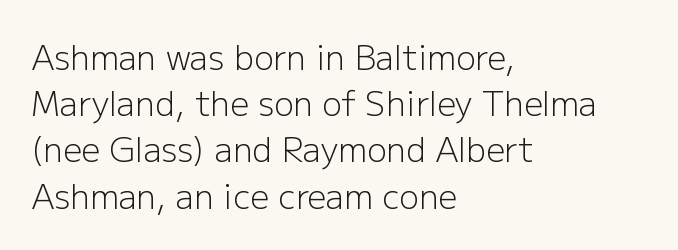
Q: Is the text bold? A: No.
Q: Is the text italic (slanted)? A: No, it is upright.
Q: Is the typeface a serif or a sans-serif typeface? A: Sans-serif.
Q: Is the text underlined? A: No.
Q: How is the paragraph aligned? A: Left-aligned.
Q: Is the spacing between letters normal or unusually wide? A: Normal.
Q: Is the spacing between lines tight, normal or loose? A: Normal.
Q: Width (condensed, normal, or wide)? A: Normal.
Q: Stroke contrast? A: Low.
Q: x-height? A: Medium.
Q: Monospaced? A: No.
